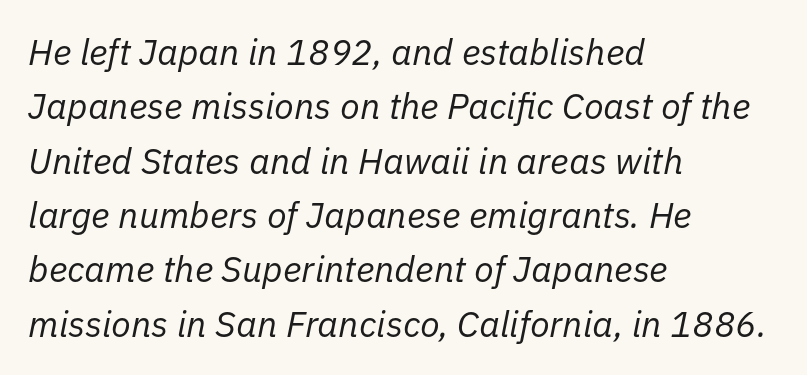
Note the varied advance widths — an 'i' is clearly narrower than an 'm'. The passage shown is not bold in any degree. A typesetter would mark this as italic. A normal amount of white space separates one row of letters from the next. Nobody touched the tracking dial on this one. The passage is arranged the way most books set body copy — flush left.
